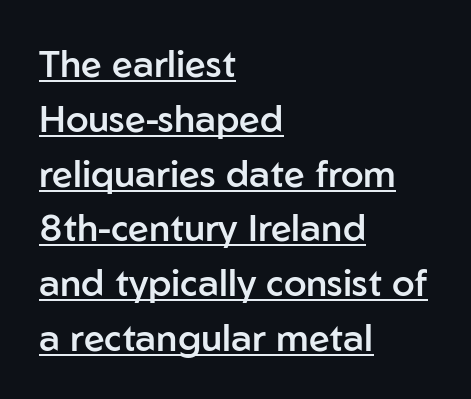
Q: Is the text bold? A: Semi-bold.
Q: Is the text italic (slanted)? A: No, it is upright.
Q: Is the typeface a serif or a sans-serif typeface? A: Sans-serif.
Q: Is the text underlined? A: Yes.
Q: How is the paragraph aligned? A: Left-aligned.
Q: Is the spacing between letters normal or unusually wide? A: Normal.
Q: Is the spacing between lines tight, normal or loose? A: Normal.
Q: Width (condensed, normal, or wide)? A: Normal.
Q: Stroke contrast? A: Low.
Q: x-height? A: Medium.
Q: Monospaced? A: No.
